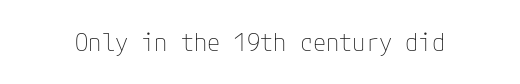
The image shows 24 px text type, upright; set normal letter spacing, not underlined.
